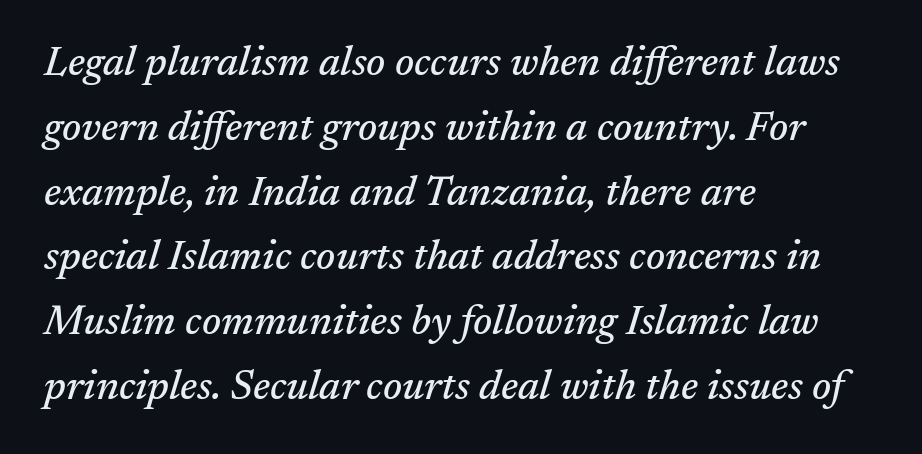
Q: Is the text italic (slanted)? A: Yes, it leans right by about 17 degrees.
Q: Is the typeface a serif or a sans-serif typeface? A: Serif.
Q: Is the text underlined? A: No.
Q: How is the paragraph aligned? A: Left-aligned.
Q: Is the spacing between letters normal or unusually wide? A: Normal.
Q: Is the spacing between lines tight, normal or loose? A: Normal.
Q: Width (condensed, normal, or wide)? A: Normal.
Q: Stroke contrast? A: Medium.
Q: x-height? A: Medium.
Q: Monospaced? A: No.
